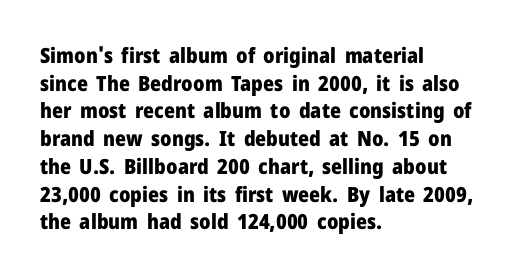
It's the straight-up-and-down kind of type. The words here are not underlined. Summary of vertical rhythm: regular, with standard interline spacing. Alignment: flush left. The rendering keeps characters at their native spacing.
